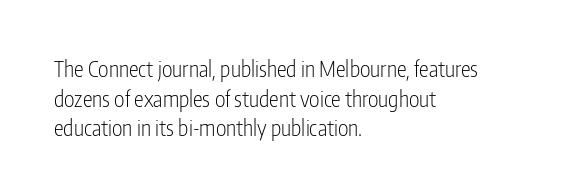
Unmarked baselines from the first word to the last. The designer left line spacing at the default. The rendering anchors every line to the left-hand side. The gaps between neighbouring characters are ordinary and unremarkable. The type sits square on the baseline with zero lean.
